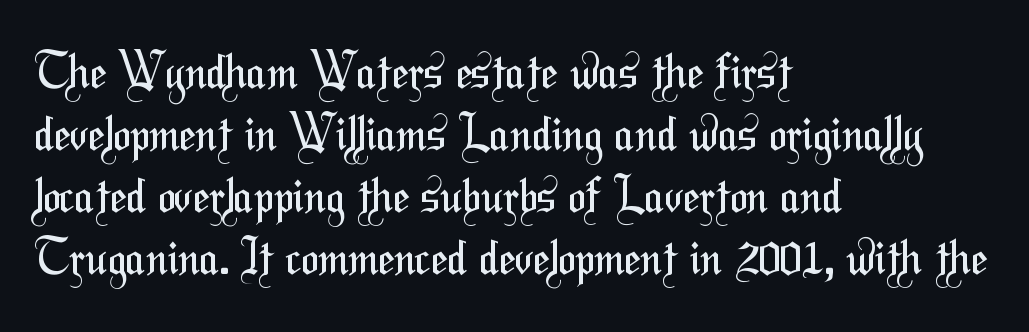
{"serif": "no", "bold": "no", "weight": "regular", "width": "condensed", "stroke_contrast": "medium", "x_height": "medium", "monospaced": "no", "underline": "no", "align": "left", "line_spacing": "normal", "line_spacing_ratio": 1.32, "letter_spacing": "normal", "letter_spacing_em": 0.0, "glyph_px": 47}
